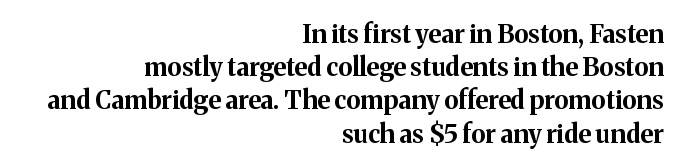
The image shows 25 px bold type, upright; set right-aligned, normal line spacing (1.33x), normal letter spacing, not underlined.
